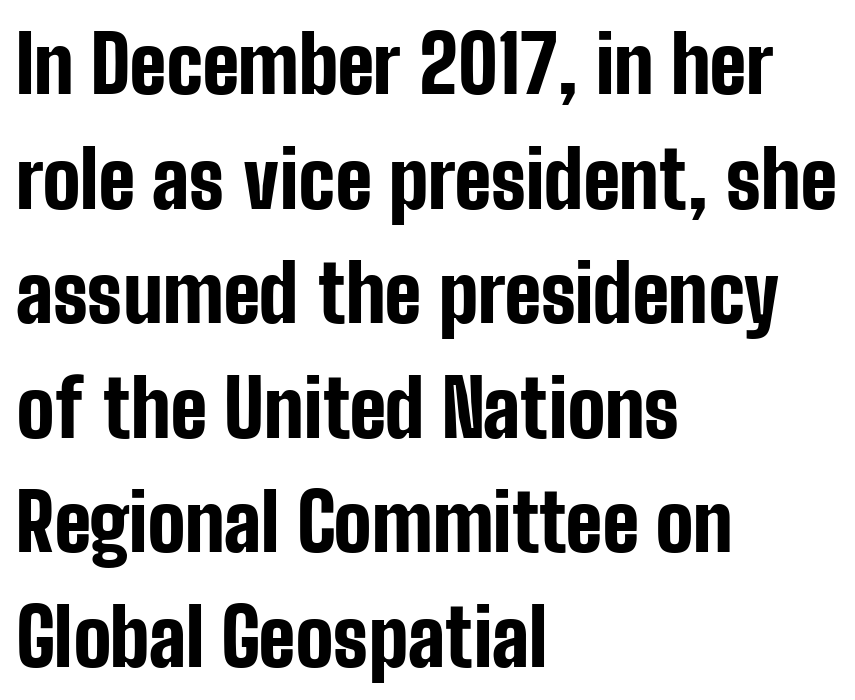
Set as a true bold cut, around the 700 mark. Nobody touched the tracking dial on this one. This sample uses a sans-serif face. These lines are set flush left with a ragged right edge. Decoration check: the copy has no underline. Posture: upright roman.
